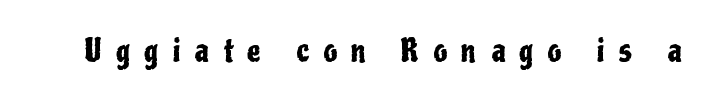
The image shows 30 px condensed sans-serif type, upright; set unusually wide letter spacing (+0.48 em), not underlined; low stroke contrast and a medium x-height.
